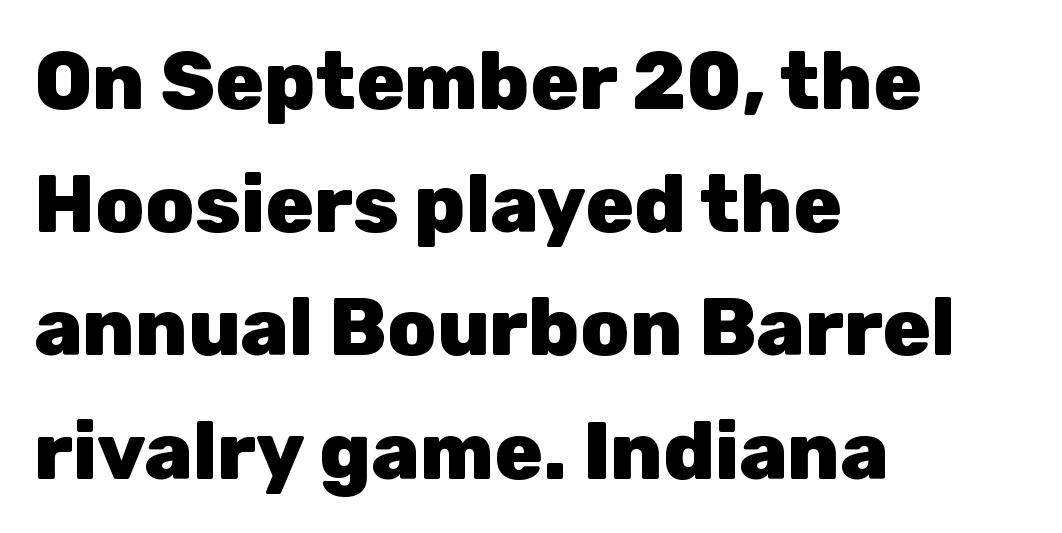
The image shows 80 px heavy sans-serif type, upright; set left-aligned, normal line spacing (1.54x), normal letter spacing, not underlined; low stroke contrast and a medium x-height.
